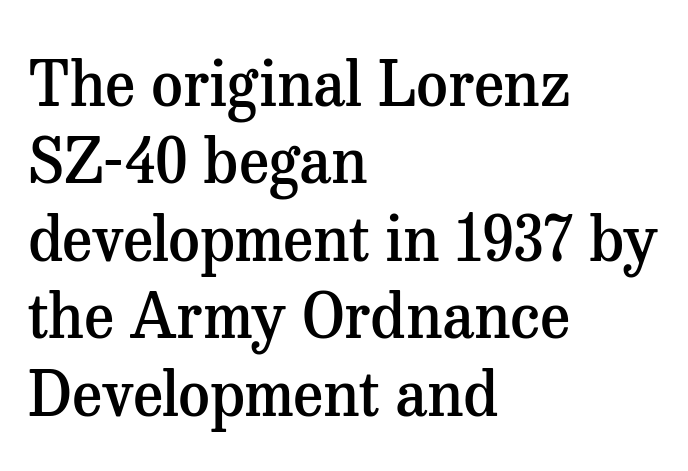
{"serif": "yes", "italic": "no", "bold": "semi", "weight": "semibold", "width": "normal", "stroke_contrast": "medium", "x_height": "medium", "monospaced": "no", "underline": "no", "align": "left", "line_spacing": "normal", "line_spacing_ratio": 1.25, "letter_spacing": "normal", "letter_spacing_em": 0.0, "glyph_px": 62}
